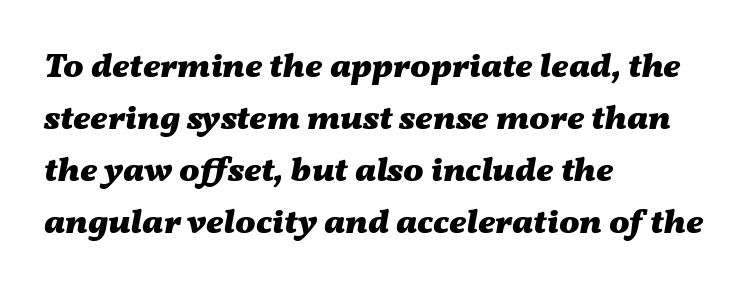
Q: Is the text bold? A: Yes.
Q: Is the text italic (slanted)? A: Yes, it leans right by about 11 degrees.
Q: Is the text underlined? A: No.
Q: How is the paragraph aligned? A: Left-aligned.
Q: Is the spacing between letters normal or unusually wide? A: Normal.
Q: Is the spacing between lines tight, normal or loose? A: Normal.
Q: Width (condensed, normal, or wide)? A: Wide.
Q: Stroke contrast? A: Medium.
Q: x-height? A: Medium.
Q: Monospaced? A: No.
